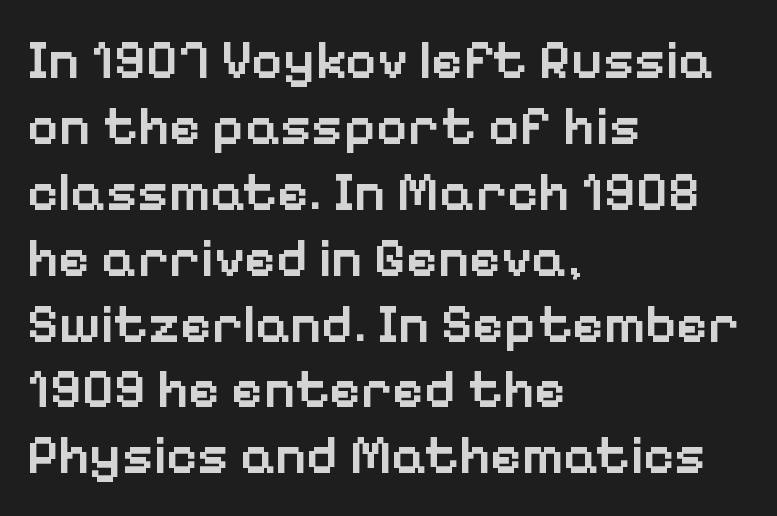
{"serif": "no", "italic": "no", "bold": "semi", "weight": "semibold", "width": "normal", "stroke_contrast": "low", "x_height": "medium", "monospaced": "no", "underline": "no", "align": "left", "line_spacing_ratio": 1.22, "letter_spacing": "normal", "letter_spacing_em": 0.0, "glyph_px": 54}
